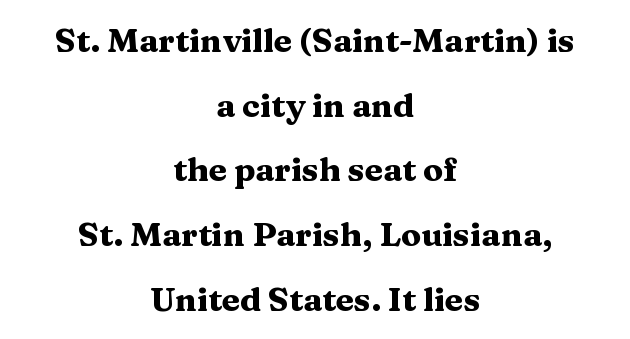
Q: Is the text bold? A: Yes.
Q: Is the text italic (slanted)? A: No, it is upright.
Q: Is the typeface a serif or a sans-serif typeface? A: Serif.
Q: Is the text underlined? A: No.
Q: How is the paragraph aligned? A: Centered.
Q: Is the spacing between letters normal or unusually wide? A: Normal.
Q: Is the spacing between lines tight, normal or loose? A: Loose.
Q: Width (condensed, normal, or wide)? A: Wide.
Q: Stroke contrast? A: Medium.
Q: x-height? A: Medium.
Q: Monospaced? A: No.
